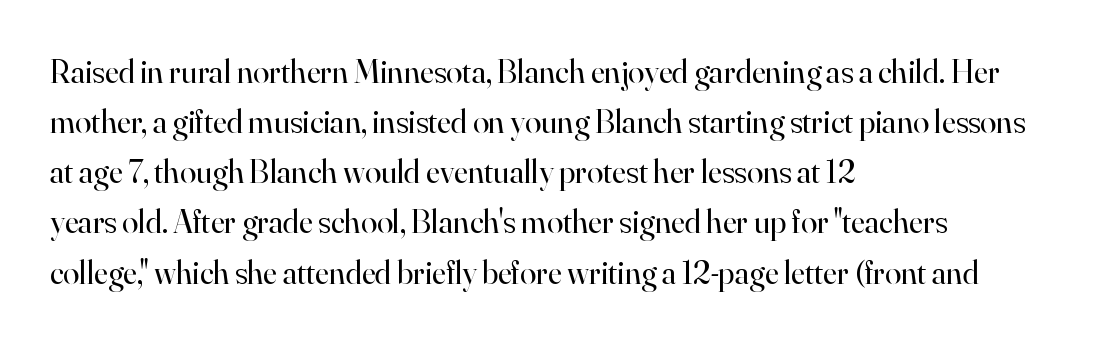
Q: Is the text bold? A: No.
Q: Is the text italic (slanted)? A: No, it is upright.
Q: Is the typeface a serif or a sans-serif typeface? A: Serif.
Q: Is the text underlined? A: No.
Q: How is the paragraph aligned? A: Left-aligned.
Q: Is the spacing between letters normal or unusually wide? A: Normal.
Q: Is the spacing between lines tight, normal or loose? A: Normal.
Q: Width (condensed, normal, or wide)? A: Normal.
Q: Stroke contrast? A: High.
Q: x-height? A: Small.
Q: Monospaced? A: No.
